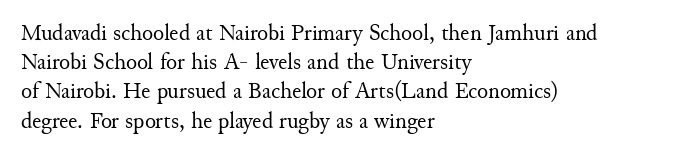
Nothing unusual about the tracking: characters are spaced as the font intends. Caption: multi-line text, flush left, ragged right. How would I describe the line gaps? Plain and ordinary. Unbolded letterforms with no extra heft.
